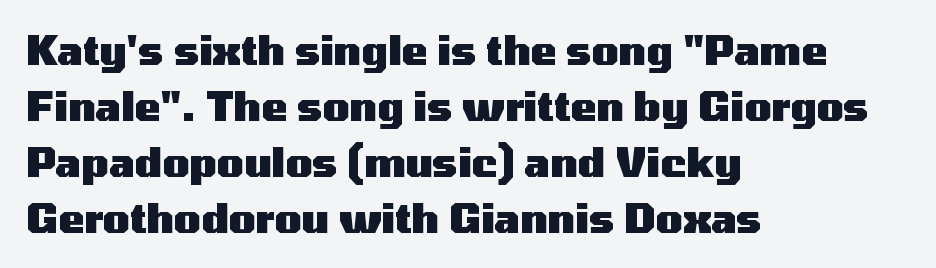
Note the varied advance widths — an 'i' is clearly narrower than an 'm'. Visually the block forms a straight wall on the left and a jagged coastline on the right. A dark, heavy texture on the line: the type is bold. Each letter's strokes conclude bluntly, with no projecting serifs. This is the regular roman posture of the typeface. The block of text has a typical density, with ordinary space between rows.
